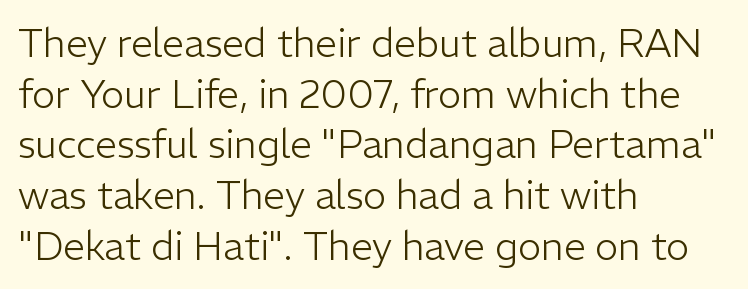
This rendering employs a face without finishing strokes, i.e., a sans-serif. Summary of weight: not heavy and not bold. Has an underline been added? It has not. Italic? Not at all — the glyphs are vertical. Alignment: flush left. You could not count columns in this text — the font is proportionally spaced.
